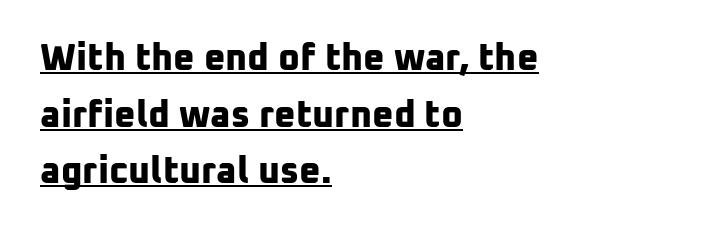
Q: Is the text bold? A: Yes.
Q: Is the typeface a serif or a sans-serif typeface? A: Sans-serif.
Q: Is the text underlined? A: Yes.
Q: How is the paragraph aligned? A: Left-aligned.
Q: Is the spacing between letters normal or unusually wide? A: Normal.
Q: Is the spacing between lines tight, normal or loose? A: Normal.
Q: Width (condensed, normal, or wide)? A: Normal.
Q: Stroke contrast? A: Low.
Q: x-height? A: Medium.
Q: Monospaced? A: No.
